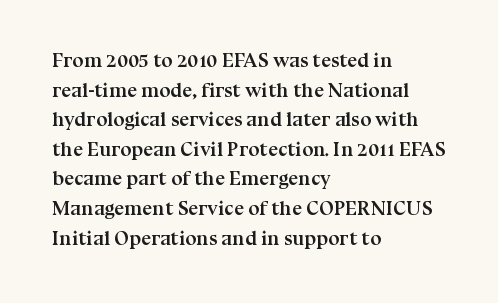
The rendering uses a bold face; every stroke is thick and dark. Compared with a centered layout, this one pins lines to the left instead. Underline: absent. In terms of letterspacing, this is plain default setting. Italic: no, the glyphs are upright roman. How would I describe the line gaps? Plain and ordinary.
